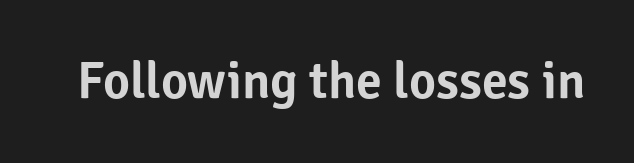
The image shows 52 px sans-serif type, upright; set normal letter spacing, not underlined; low stroke contrast and a medium x-height.
